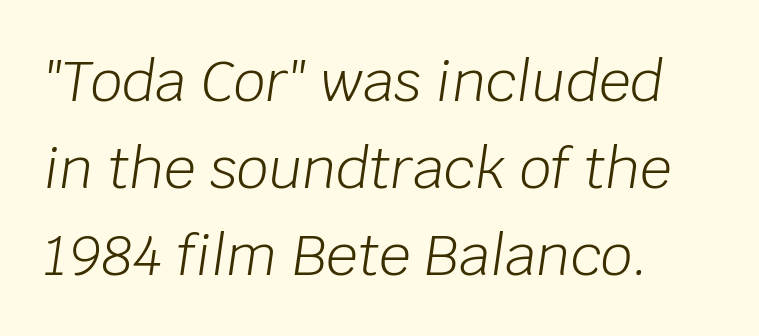
The foot of each line stays bare and open. Weight: in the light-to-regular range. Slanted lettering throughout. A typesetter would call this leading conventional body-copy spacing.
